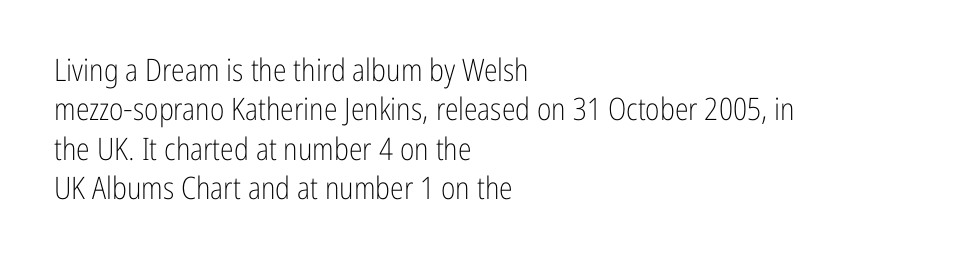
No feet cap the strokes, marking this as sans-serif type. No extra ink here — the face is not bold. The rendering uses natural spacing where letterforms have individual widths. Each row of text sits above clean, open space.
